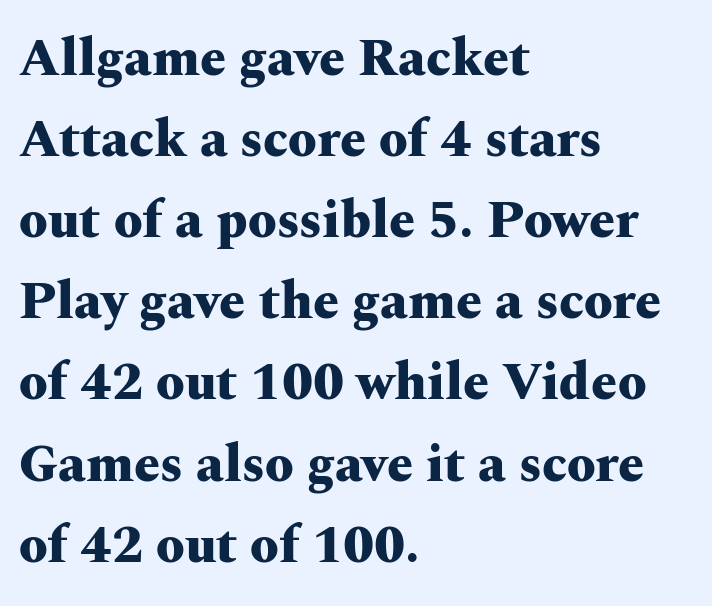
The image shows 52 px heavy, wide serif type, upright; set left-aligned, normal line spacing (1.56x), normal letter spacing, not underlined; medium stroke contrast and a medium x-height.
